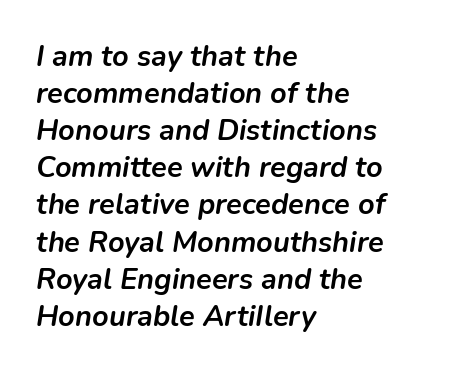
Pretty heavy lettering here — definitely bold. You can tell it's italic because the verticals aren't actually vertical. Notice how the passage keeps a crisp vertical edge on the left only. A clean baseline with only descenders dipping below it. Looks like regular typesetting: each glyph gets only the width it needs.
